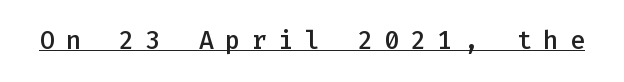
The axis of the letterforms is exactly vertical. Tracking value appears strongly positive — letters spread wide. The font is running at a semibold setting, under full bold. Caption: lettering with a line underneath.
